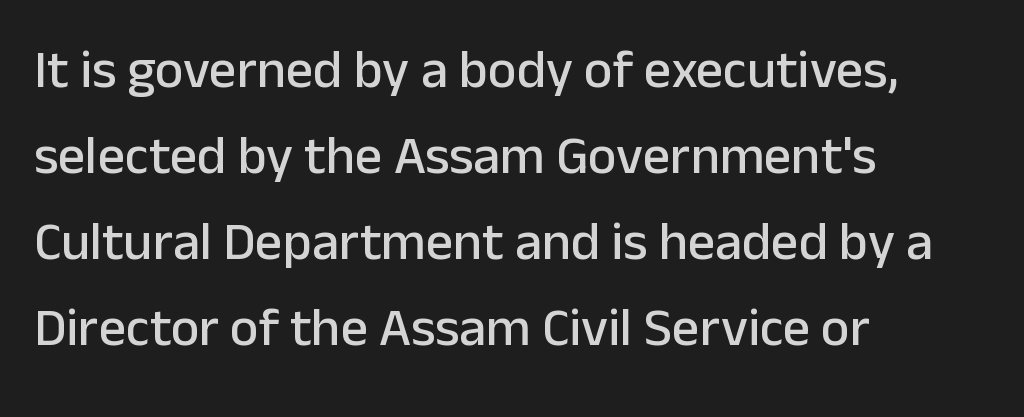
The image shows 54 px sans-serif type, upright; set left-aligned, normal line spacing (1.59x), normal letter spacing, not underlined; low stroke contrast and a medium x-height.
